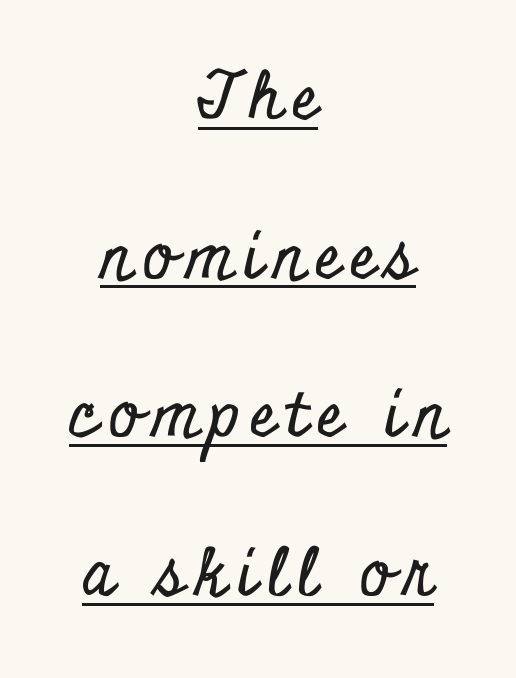
The image shows 65 px condensed serif type; set centered, loose line spacing (2.44x), underlined; low stroke contrast and a small x-height.
